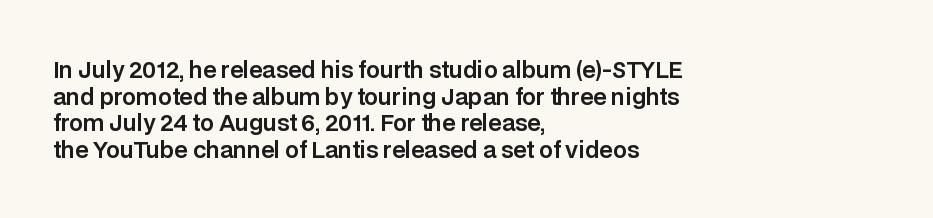
The image shows 22 px text type, upright; set left-aligned, line spacing 1.21x, normal letter spacing, not underlined.
